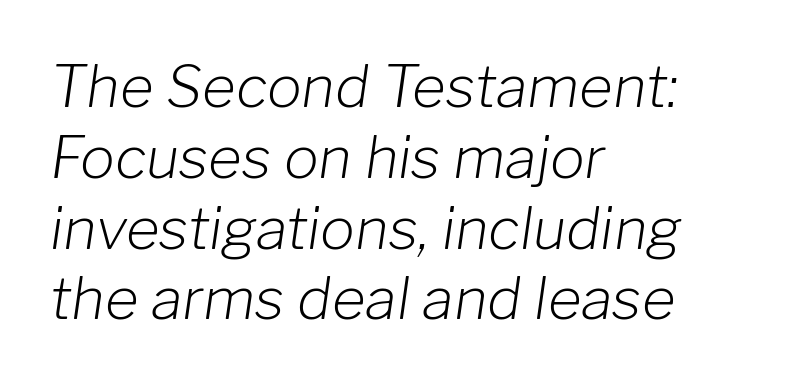
{"italic": "yes", "lean": "right", "slant_degrees": 8, "bold": "no", "weight": "light", "width": "normal", "stroke_contrast": "low", "x_height": "medium", "monospaced": "no", "underline": "no", "align": "left", "line_spacing_ratio": 1.22, "letter_spacing": "normal", "letter_spacing_em": 0.0, "glyph_px": 58}
